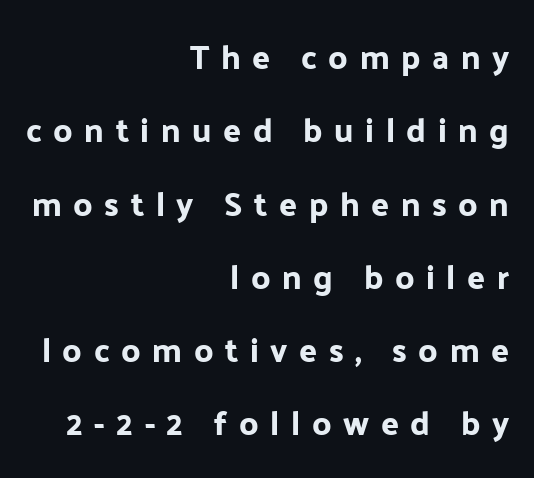
The image shows 33 px sans-serif type, upright; set right-aligned, loose line spacing (2.22x), unusually wide letter spacing (+0.35 em), not underlined; low stroke contrast and a medium x-height.
